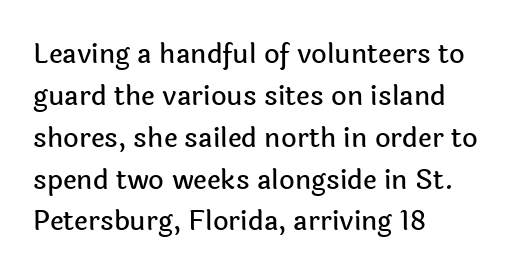
Decoration check: the copy has no underline. You can tell it's not italic because the verticals are truly vertical. Is the letter spacing exaggerated? No — it looks like the ordinary default. A classic flush-left, rag-right setting is used for this passage. Baseline-to-baseline distance is the conventional proportion of letter height.
